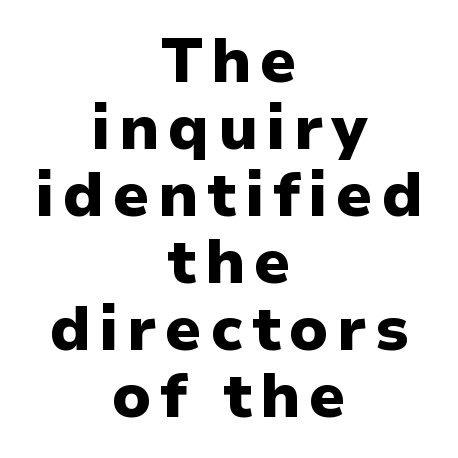
{"serif": "no", "italic": "no", "bold": "yes", "weight": "heavy", "width": "normal", "stroke_contrast": "low", "x_height": "medium", "monospaced": "no", "underline": "no", "align": "center", "line_spacing": "tight", "line_spacing_ratio": 1.08, "glyph_px": 62}
